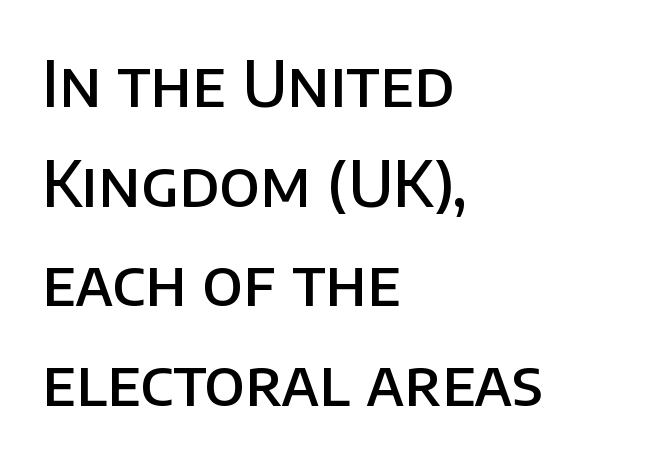
Its strokes are somewhat broadened, the hallmark of semibold type. In terms of posture, this sample is upright. A typesetter would call this proportional, since set widths differ per character. Anything drawn beneath the words? Only blank space. Compared with typical paragraphs, the rows here are spaced about the same. This rendering uses left alignment, leaving the right contour irregular.
